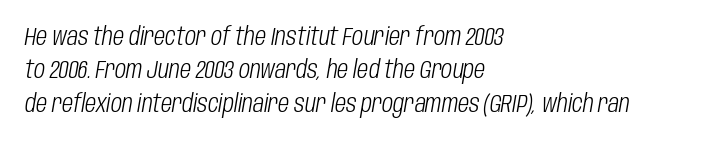
Has an underline been added? It has not. There is no visible air inserted between adjacent glyphs. Does the copy run flush right? No — it runs flush left. Is the stroke heavy? The answer is a plain regular-or-lighter. These lines sit exactly where default settings would place them.
